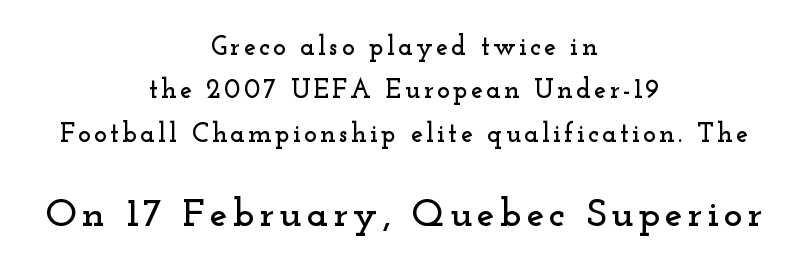
The image shows 40 px wide serif type, upright; set centered, normal line spacing (1.61x), not underlined; the second (bottom) block is 1.48x larger; low stroke contrast and a small x-height.
